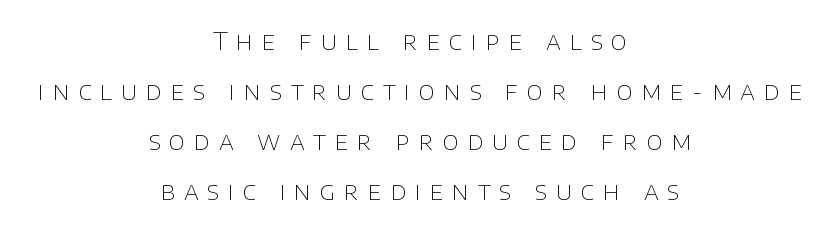
{"italic": "no", "bold": "no", "underline": "no", "align": "center", "line_spacing": "loose", "line_spacing_ratio": 2.0, "letter_spacing": "wide", "letter_spacing_em": 0.35, "glyph_px": 25}
